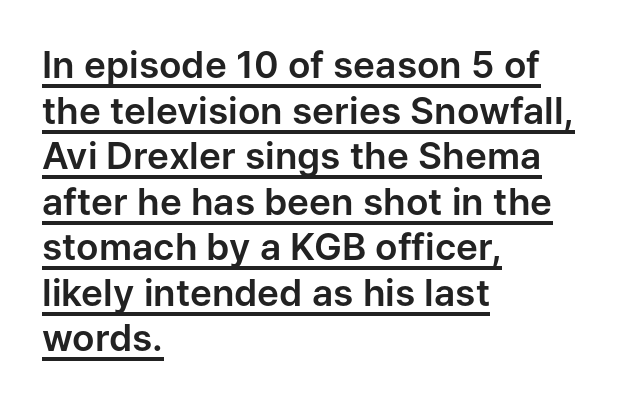
The image shows 37 px sans-serif type, upright; set left-aligned, line spacing 1.23x, normal letter spacing, underlined; low stroke contrast and a medium x-height.
